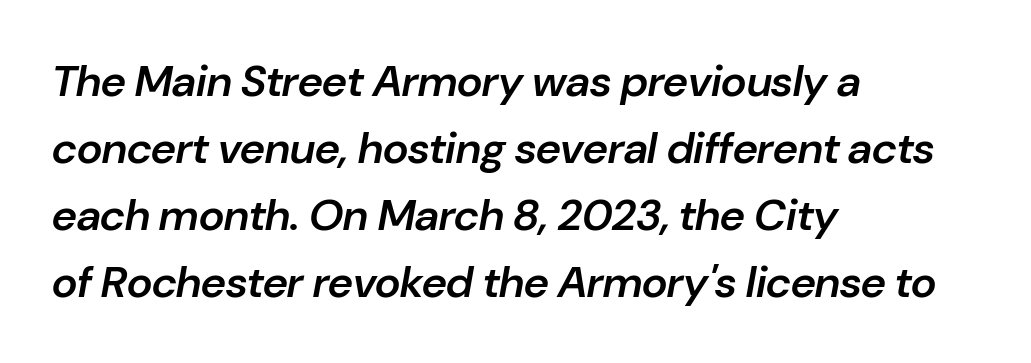
Plain, unruled lines of type. Nothing unusual about the tracking: characters are spaced as the font intends. Does the lettering tilt? It does — this is italic. Short and long lines alike share a common starting point at left.
